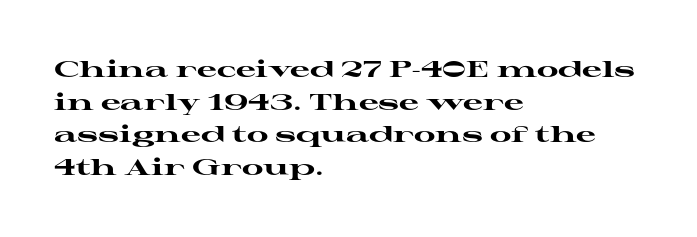
Q: Is the text bold? A: Yes.
Q: Is the text italic (slanted)? A: No, it is upright.
Q: Is the text underlined? A: No.
Q: How is the paragraph aligned? A: Left-aligned.
Q: Is the spacing between letters normal or unusually wide? A: Normal.
Q: Is the spacing between lines tight, normal or loose? A: Normal.
